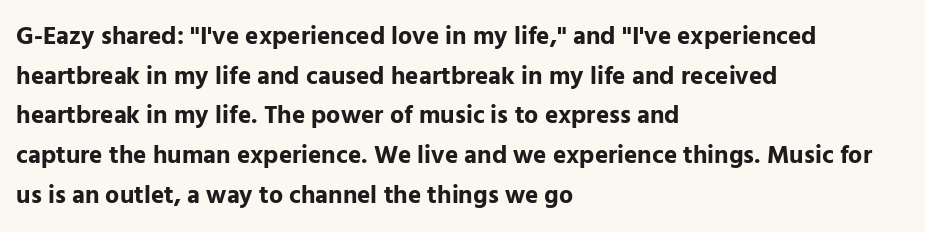
{"italic": "no", "bold": "yes", "underline": "no", "align": "left", "line_spacing": "normal", "line_spacing_ratio": 1.59, "letter_spacing": "normal", "letter_spacing_em": 0.0, "glyph_px": 25}
